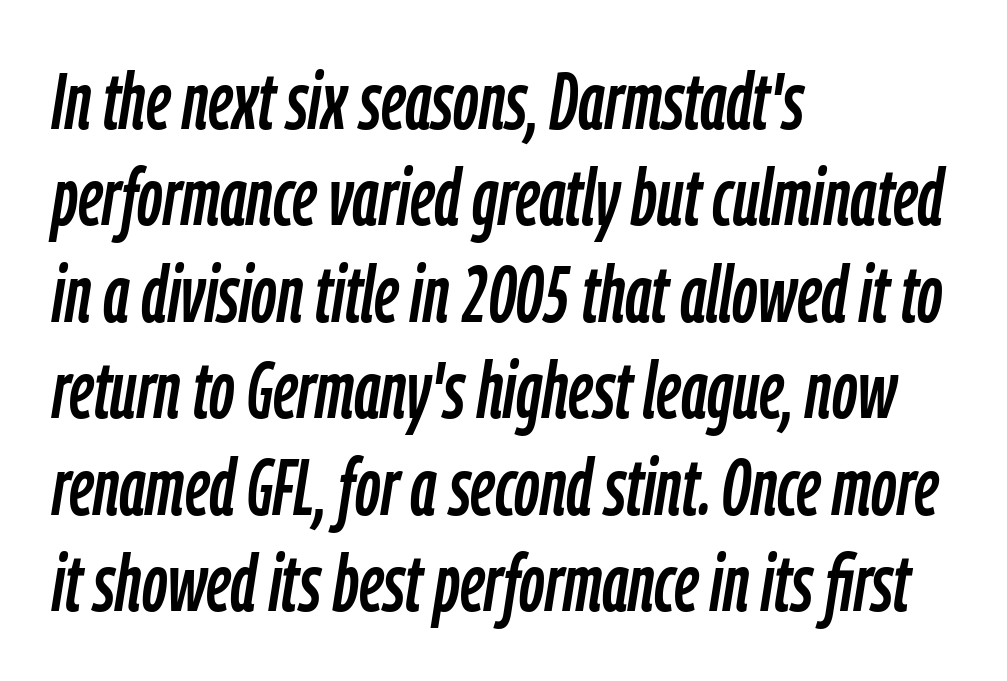
Q: Is the text italic (slanted)? A: Yes, it leans right by about 9 degrees.
Q: Is the text underlined? A: No.
Q: How is the paragraph aligned? A: Left-aligned.
Q: Is the spacing between letters normal or unusually wide? A: Normal.
Q: Width (condensed, normal, or wide)? A: Condensed.
Q: Stroke contrast? A: Low.
Q: x-height? A: Medium.
Q: Monospaced? A: No.
